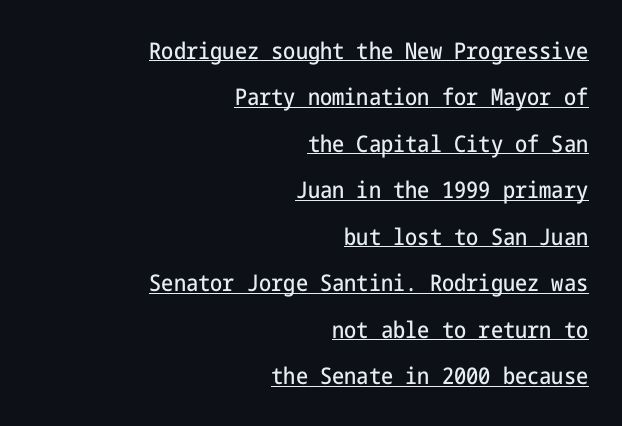
Q: Is the text italic (slanted)? A: No, it is upright.
Q: Is the text underlined? A: Yes.
Q: How is the paragraph aligned? A: Right-aligned.
Q: Is the spacing between letters normal or unusually wide? A: Normal.
Q: Is the spacing between lines tight, normal or loose? A: Loose.
